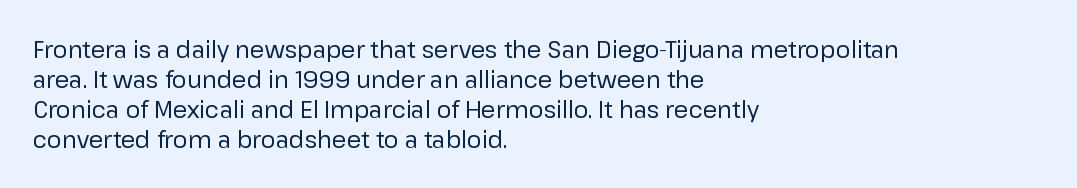
The image shows 23 px text type, upright; set left-aligned, normal line spacing (1.3x), normal letter spacing, not underlined.
